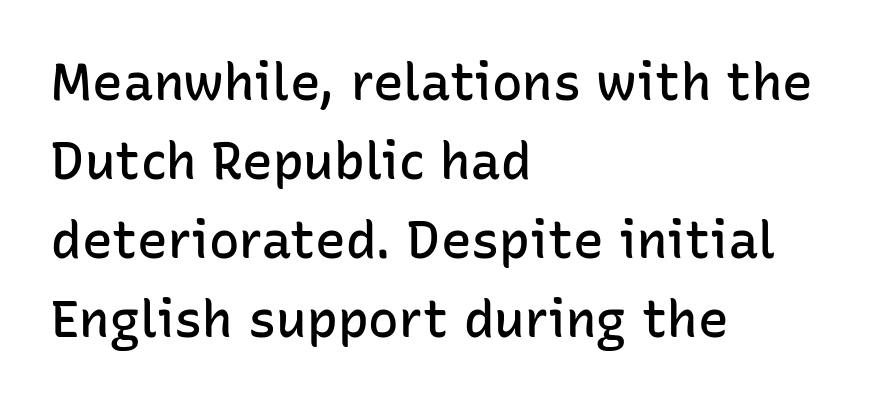
{"serif": "no", "italic": "no", "bold": "semi", "weight": "semibold", "width": "normal", "stroke_contrast": "low", "x_height": "medium", "monospaced": "no", "underline": "no", "align": "left", "line_spacing": "normal", "line_spacing_ratio": 1.55, "letter_spacing": "normal", "letter_spacing_em": 0.0, "glyph_px": 51}
